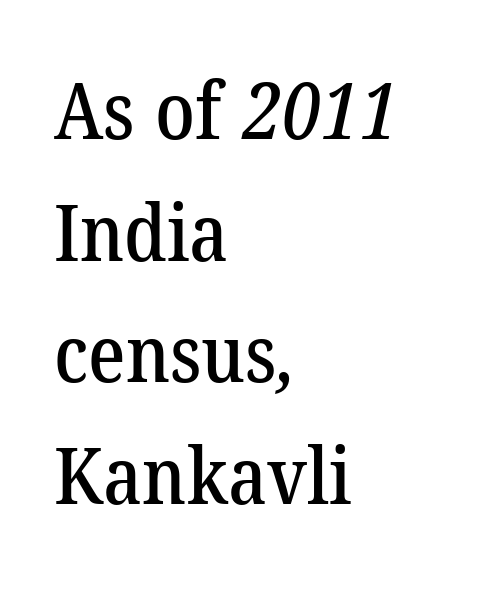
Is there much room between lines? A standard amount, neither cramped nor airy. Lines of text with bare space underneath. These lines stack with their left ends in a neat column. The type family on display is of the serif kind. Tracking value appears to be zero — textbook default spacing.
